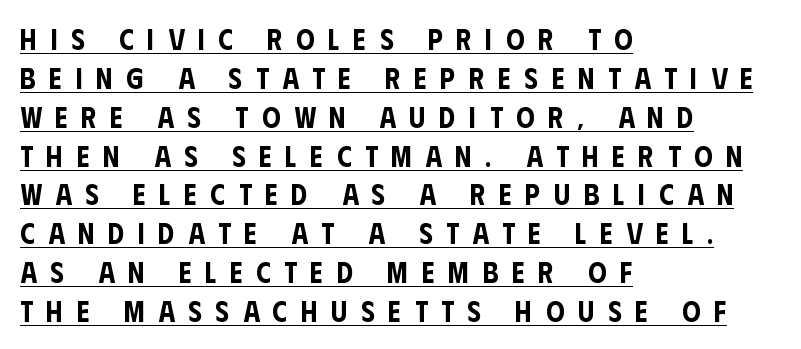
{"serif": "no", "italic": "no", "width": "condensed", "stroke_contrast": "low", "x_height": "large", "monospaced": "no", "underline": "yes", "align": "left", "line_spacing": "normal", "line_spacing_ratio": 1.34, "letter_spacing": "wide", "letter_spacing_em": 0.47, "glyph_px": 29}
